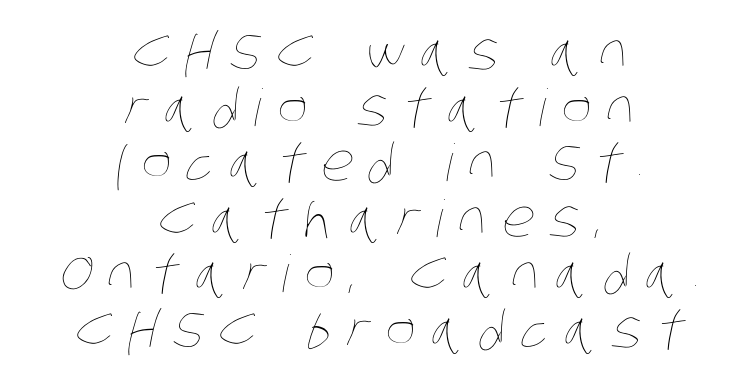
{"bold": "no", "weight": "thin", "width": "condensed", "stroke_contrast": "low", "x_height": "large", "monospaced": "no", "underline": "no", "align": "center", "line_spacing": "tight", "line_spacing_ratio": 1.09, "letter_spacing": "wide", "letter_spacing_em": 0.3, "glyph_px": 51}
